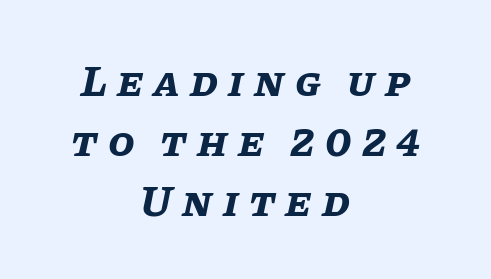
The image shows 43 px bold type, italic (leaning right); set centered, normal line spacing (1.4x), unusually wide letter spacing (+0.24 em), not underlined; low stroke contrast and a large x-height.
